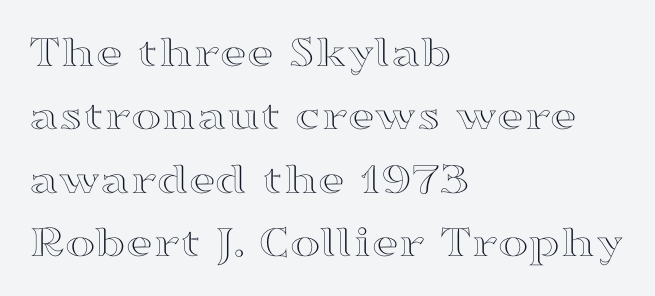
The image shows 46 px wide type, upright; set left-aligned, normal line spacing (1.38x), normal letter spacing, not underlined; a medium x-height.
